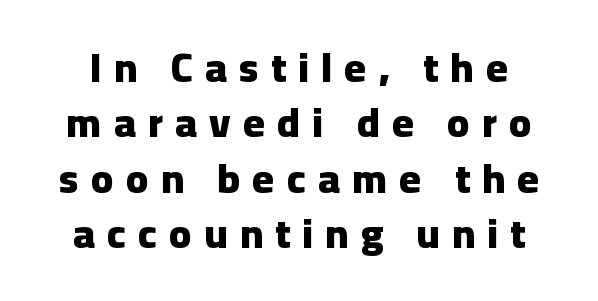
{"serif": "no", "italic": "no", "bold": "yes", "weight": "heavy", "width": "normal", "stroke_contrast": "low", "x_height": "medium", "monospaced": "no", "underline": "no", "align": "center", "line_spacing": "normal", "line_spacing_ratio": 1.35, "letter_spacing": "wide", "letter_spacing_em": 0.3, "glyph_px": 41}
